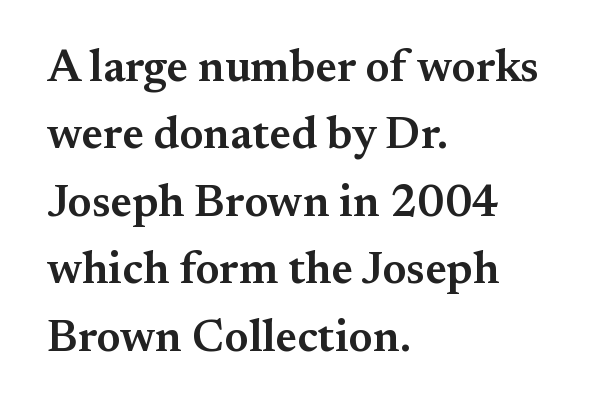
Unmarked baselines from the first word to the last. A typesetter would label this face a serif. Teacher's note: observe the even left margin — that is flush-left alignment. A typesetter would call this proportional, since set widths differ per character. These lines were composed using upright roman letters. Horizontal bands of white between lines are of average thickness.
